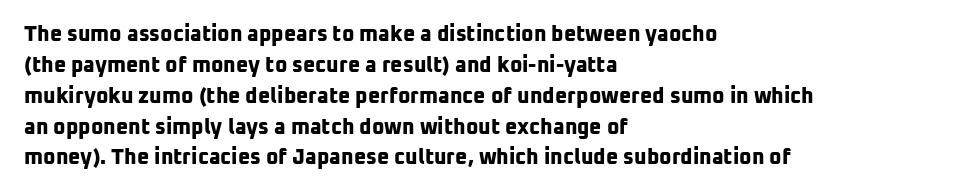
{"bold": "yes", "underline": "no", "align": "left", "line_spacing": "normal", "line_spacing_ratio": 1.47, "letter_spacing": "normal", "letter_spacing_em": 0.0, "glyph_px": 21}
